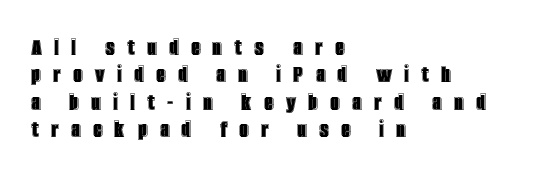
Q: Is the text italic (slanted)? A: No, it is upright.
Q: Is the text underlined? A: No.
Q: How is the paragraph aligned? A: Left-aligned.
Q: Is the spacing between letters normal or unusually wide? A: Unusually wide.
Q: Is the spacing between lines tight, normal or loose? A: Tight.
